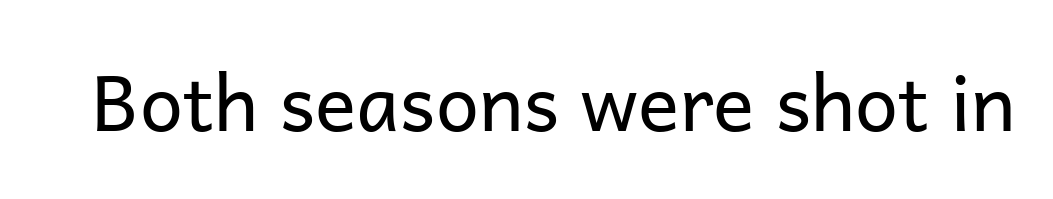
The image shows 77 px regular-weight sans-serif type, upright; set normal letter spacing, not underlined; low stroke contrast and a medium x-height.
